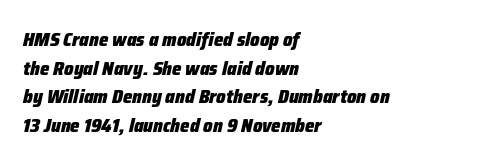
{"italic": "yes", "lean": "right", "slant_degrees": 12, "bold": "yes", "underline": "no", "align": "left", "line_spacing": "normal", "line_spacing_ratio": 1.43, "letter_spacing": "normal", "letter_spacing_em": 0.0, "glyph_px": 20}
